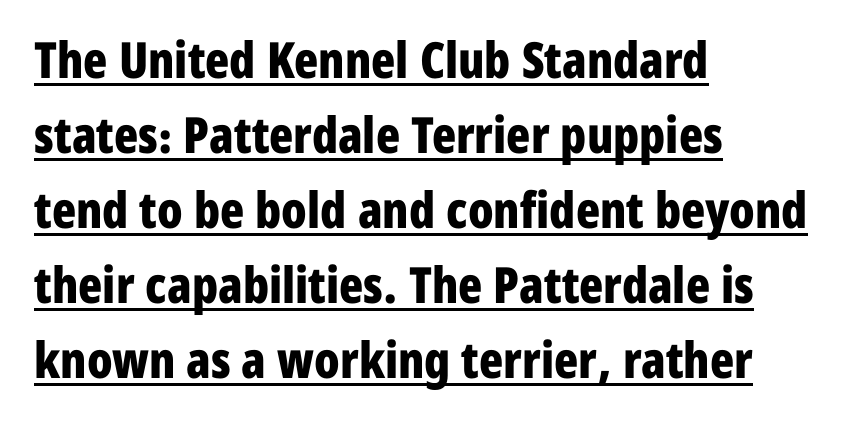
Every stem runs plumb, perpendicular to the baseline. The typeface chosen for these lines omits serifs. The text block is weighted toward the left margin, trailing off unevenly rightward. Honestly, the letter spacing is just normal — you wouldn't notice it. Proportional: the letters do not fall into vertical columns.
